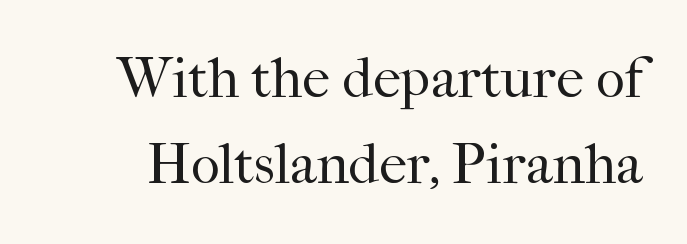
Italic: no, the glyphs are upright roman. How are the letters spaced? Ordinarily, with no added tracking. No heavy texture on the line: the type isn't bold. Varying glyph widths throughout — classic text-font behaviour. The passage shown is typeset with a serif family. In terms of leading, this rendering sits right in the middle.
